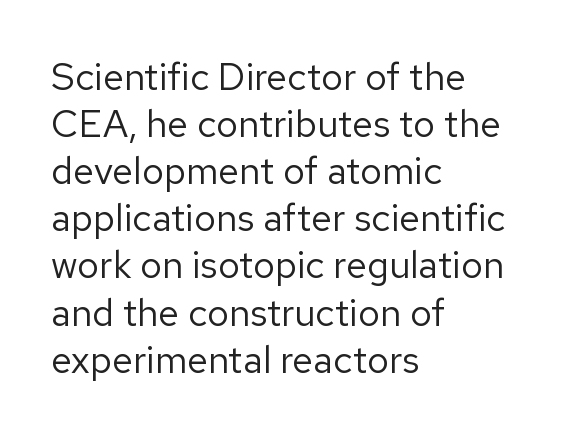
{"serif": "no", "italic": "no", "bold": "no", "weight": "regular", "width": "normal", "stroke_contrast": "low", "x_height": "medium", "monospaced": "no", "underline": "no", "align": "left", "line_spacing_ratio": 1.24, "letter_spacing": "normal", "letter_spacing_em": 0.0, "glyph_px": 38}
